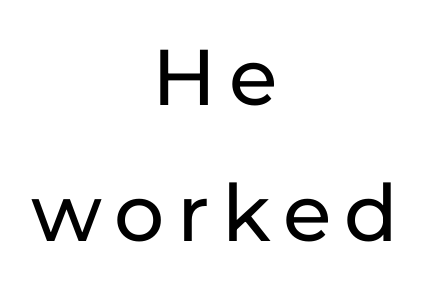
{"serif": "no", "italic": "no", "width": "normal", "stroke_contrast": "low", "x_height": "medium", "monospaced": "no", "underline": "no", "align": "center", "line_spacing_ratio": 1.72, "glyph_px": 79}
